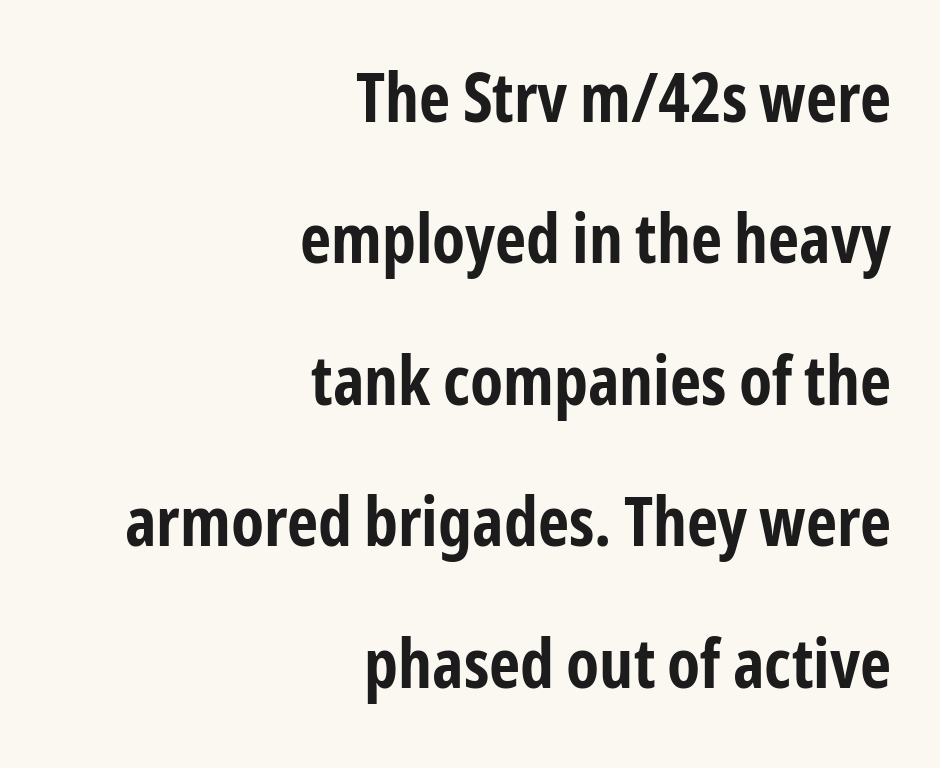
{"serif": "no", "italic": "no", "bold": "yes", "weight": "bold", "width": "condensed", "stroke_contrast": "low", "x_height": "medium", "monospaced": "no", "underline": "no", "align": "right", "line_spacing": "loose", "line_spacing_ratio": 2.08, "letter_spacing": "normal", "letter_spacing_em": 0.0, "glyph_px": 68}
